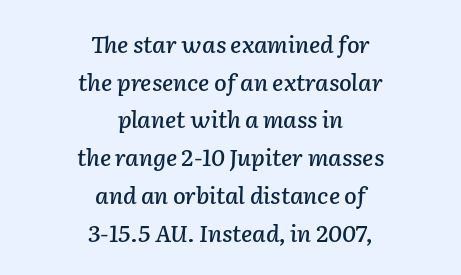
{"italic": "yes", "lean": "right", "slant_degrees": 2, "underline": "no", "align": "center", "line_spacing": "normal", "line_spacing_ratio": 1.64, "letter_spacing": "normal", "letter_spacing_em": 0.0, "glyph_px": 23}
